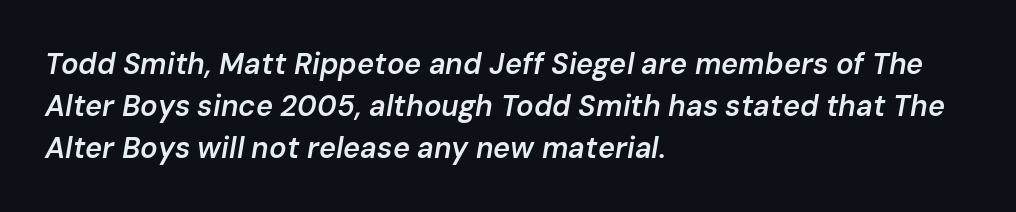
{"italic": "yes", "lean": "right", "slant_degrees": 10, "bold": "semi", "weight": "semibold", "width": "normal", "stroke_contrast": "low", "x_height": "medium", "monospaced": "no", "underline": "no", "align": "left", "line_spacing": "normal", "line_spacing_ratio": 1.44, "letter_spacing": "normal", "letter_spacing_em": 0.0, "glyph_px": 29}
